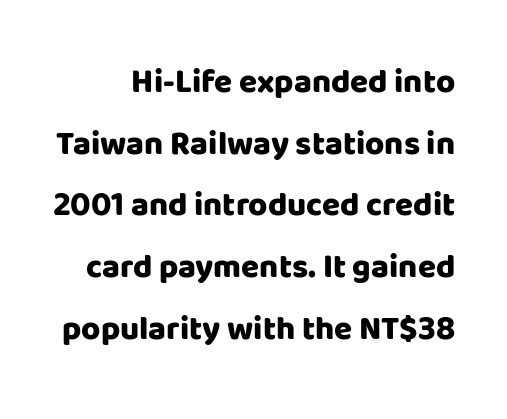
Strokes here are thick enough to call this a true bold. Type without underlining. Short note: letters normally spaced. This is the regular roman posture of the typeface. The rendering shows plain stroke endings on the letterforms — a sans-serif design.
